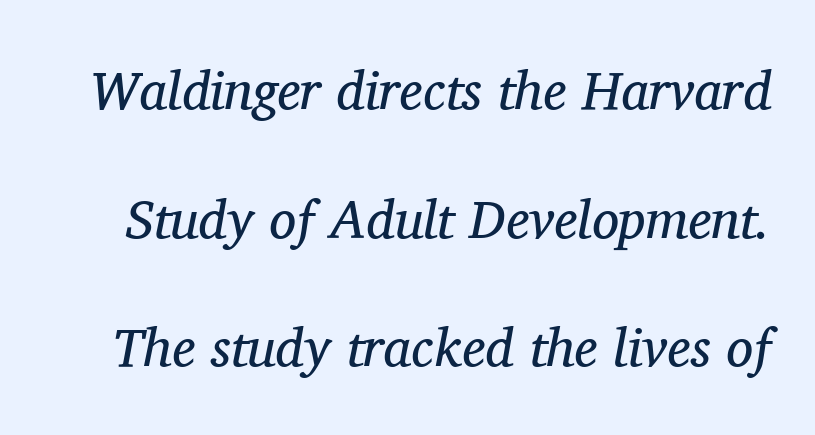
Each letter keeps its own natural width here, so spacing adapts to shape. A serif font was chosen for this passage. Glyph-to-glyph distance matches everyday printed text. Is this a heavy cut? Hardly; it is regular or lighter.
